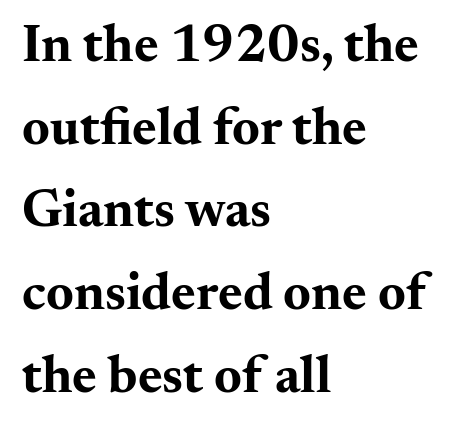
Q: Is the text bold? A: Yes.
Q: Is the text italic (slanted)? A: No, it is upright.
Q: Is the typeface a serif or a sans-serif typeface? A: Serif.
Q: Is the text underlined? A: No.
Q: How is the paragraph aligned? A: Left-aligned.
Q: Is the spacing between letters normal or unusually wide? A: Normal.
Q: Is the spacing between lines tight, normal or loose? A: Normal.
Q: Width (condensed, normal, or wide)? A: Wide.
Q: Stroke contrast? A: Medium.
Q: x-height? A: Small.
Q: Monospaced? A: No.
